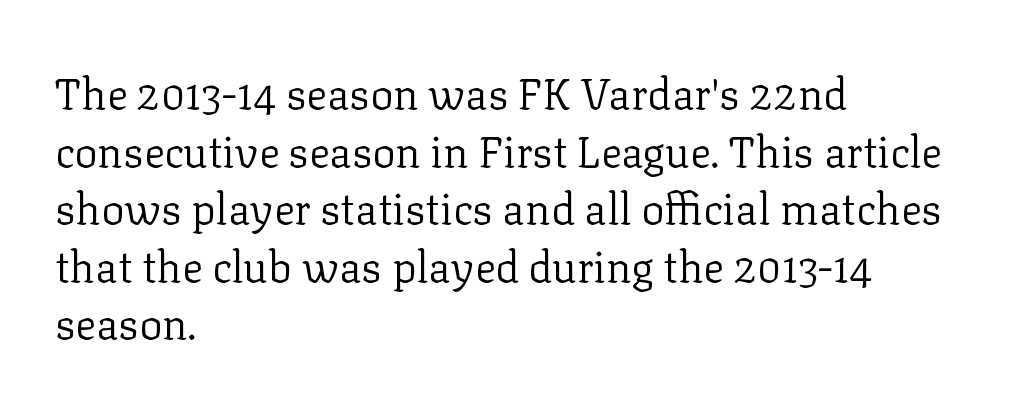
Q: Is the text bold? A: No.
Q: Is the text italic (slanted)? A: No, it is upright.
Q: Is the typeface a serif or a sans-serif typeface? A: Serif.
Q: Is the text underlined? A: No.
Q: How is the paragraph aligned? A: Left-aligned.
Q: Is the spacing between letters normal or unusually wide? A: Normal.
Q: Is the spacing between lines tight, normal or loose? A: Normal.
Q: Width (condensed, normal, or wide)? A: Normal.
Q: Stroke contrast? A: Low.
Q: x-height? A: Medium.
Q: Monospaced? A: No.
